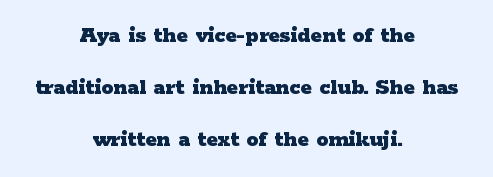
Q: Is the text bold? A: Yes.
Q: Is the text italic (slanted)? A: No, it is upright.
Q: Is the text underlined? A: No.
Q: How is the paragraph aligned? A: Centered.
Q: Is the spacing between letters normal or unusually wide? A: Normal.
Q: Is the spacing between lines tight, normal or loose? A: Loose.
